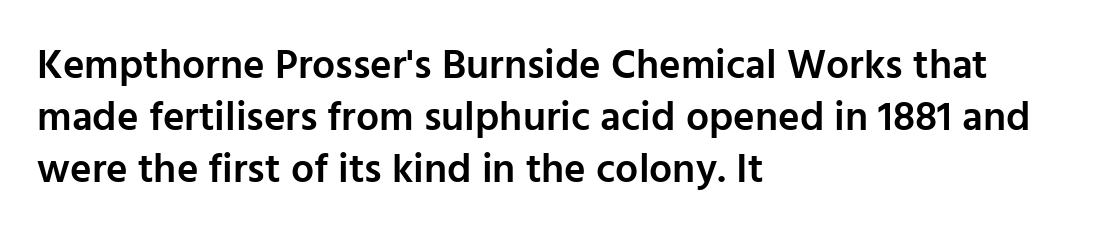
The image shows 41 px semibold sans-serif type, upright; set left-aligned, normal line spacing (1.27x), normal letter spacing, not underlined; low stroke contrast and a medium x-height.
